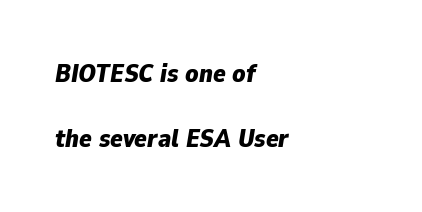
The image shows 26 px bold type, italic (leaning right); set left-aligned, loose line spacing (2.5x), normal letter spacing, not underlined.
